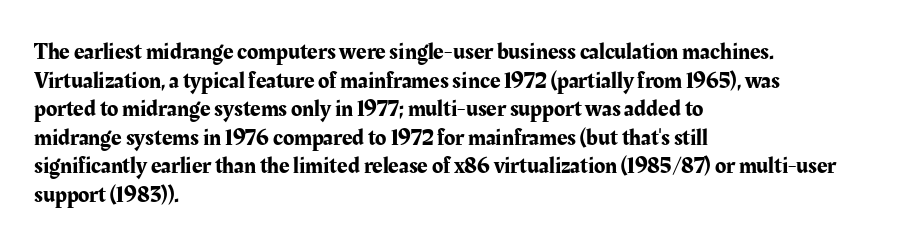
Each line starts at the same left margin while the right side varies. This sample uses plain, unmodified letter spacing. Only glyphs here, with clear space below each row. The letters stand upright; this is a roman face.
